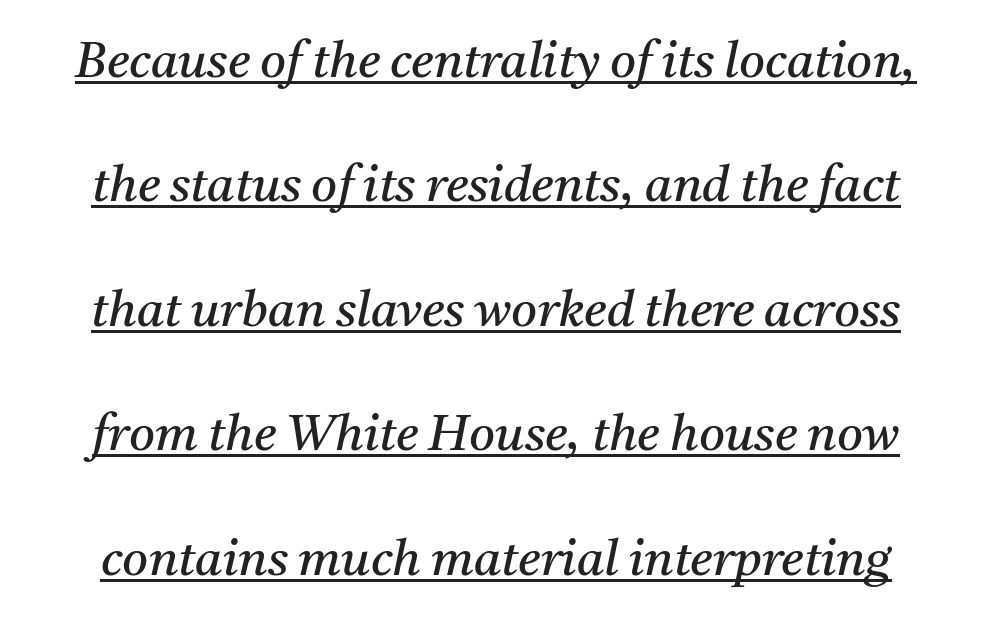
{"serif": "yes", "italic": "yes", "lean": "right", "slant_degrees": 11, "bold": "no", "weight": "regular", "width": "normal", "stroke_contrast": "medium", "x_height": "medium", "monospaced": "no", "underline": "yes", "line_spacing": "loose", "line_spacing_ratio": 2.49, "letter_spacing": "normal", "letter_spacing_em": 0.0, "glyph_px": 50}
